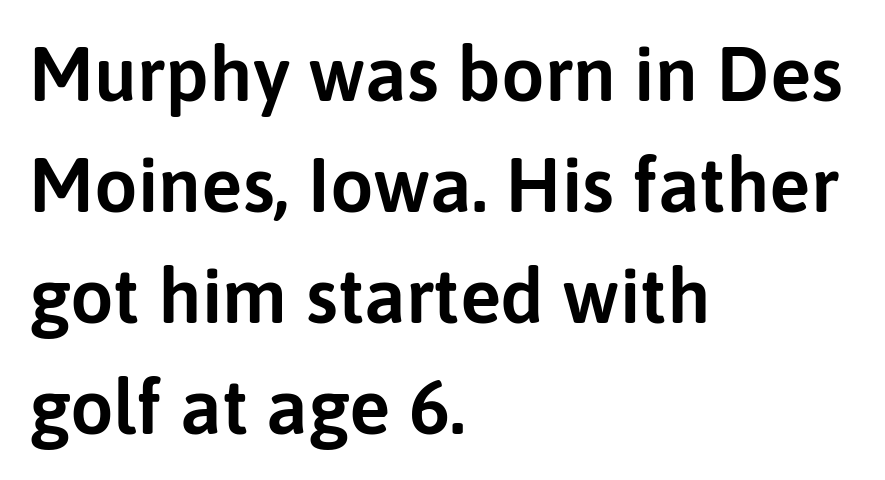
The image shows 77 px sans-serif type, upright; set left-aligned, normal line spacing (1.44x), normal letter spacing, not underlined; low stroke contrast and a medium x-height.
